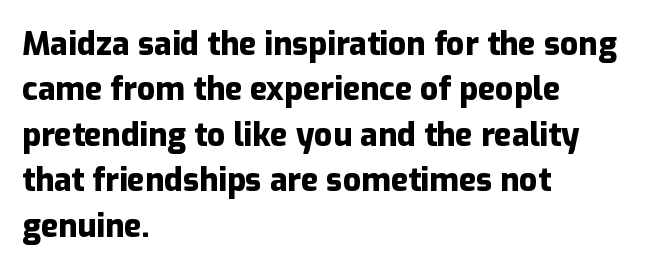
Q: Is the text bold? A: Yes.
Q: Is the text italic (slanted)? A: No, it is upright.
Q: Is the typeface a serif or a sans-serif typeface? A: Sans-serif.
Q: Is the text underlined? A: No.
Q: How is the paragraph aligned? A: Left-aligned.
Q: Is the spacing between letters normal or unusually wide? A: Normal.
Q: Is the spacing between lines tight, normal or loose? A: Normal.
Q: Width (condensed, normal, or wide)? A: Normal.
Q: Stroke contrast? A: Low.
Q: x-height? A: Medium.
Q: Monospaced? A: No.
